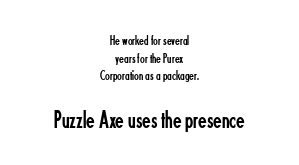
{"italic": "no", "bold": "no", "underline": "no", "align": "center", "line_spacing": "normal", "line_spacing_ratio": 1.26, "letter_spacing": "normal", "letter_spacing_em": 0.0, "larger_block": "second", "size_ratio": 1.79, "glyph_px": 25}
